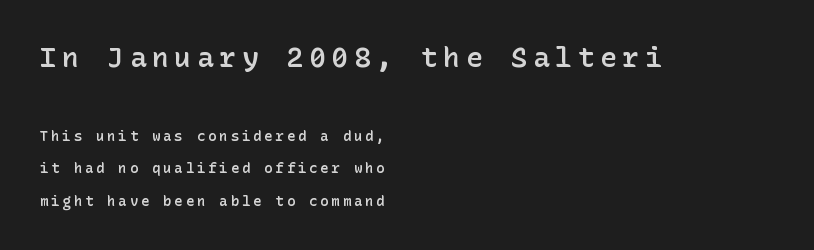
The image shows 28 px semibold sans-serif type, upright; set left-aligned, loose line spacing (2.31x), unusually wide letter spacing (+0.2 em), not underlined; the first (top) block is 2.0x larger; low stroke contrast and a medium x-height.
